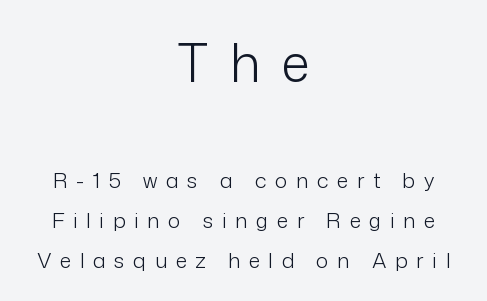
The lines in this sample share a center point and differ in where they start and stop. Bigger letters appear in the top chunk; the bottom chunk is reduced. Horizontal bands of white between lines are thick stripes. Is this a sans? Yes — the strokes have no serifs. Unbolded letterforms with no extra heft. Note the varied advance widths — an 'i' is clearly narrower than an 'm'.
